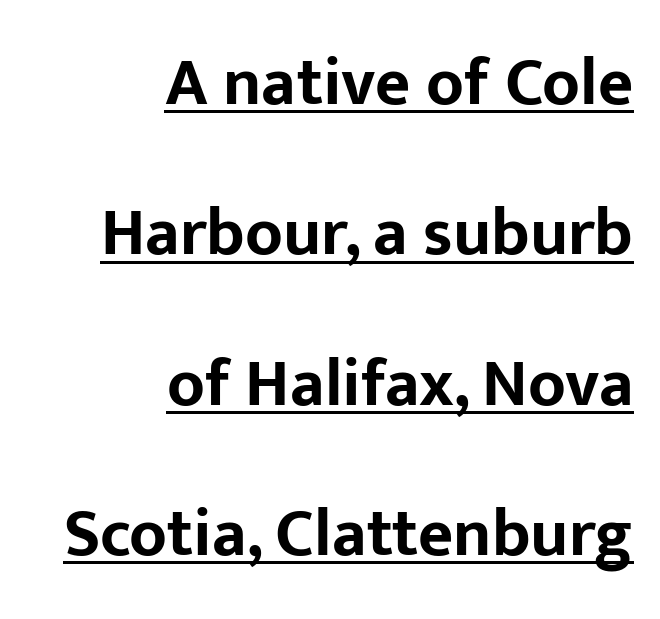
The axis of the letterforms is exactly vertical. The typesetting leans heavy: a genuine bold. Loosely led — the rows are spread out. How are the letters spaced? Ordinarily, with no added tracking. Glance below the letters and you will spot a drawn line. The passage shown is typed in a proportional face where columns would drift.
